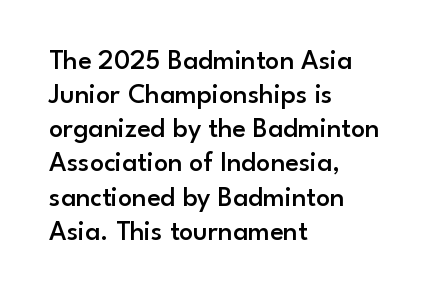
The image shows 28 px semibold sans-serif type, upright; set left-aligned, line spacing 1.22x, normal letter spacing, not underlined; low stroke contrast and a small x-height.
